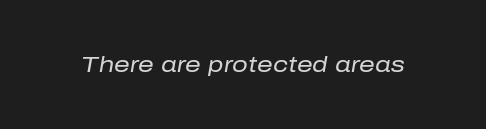
Descenders hang freely into open space. The axis of the letterforms is tilted away from vertical. Observe the ordinary spacing: letters are neighbours, not strangers. These glyphs show unthickened strokes, regular width or finer.
